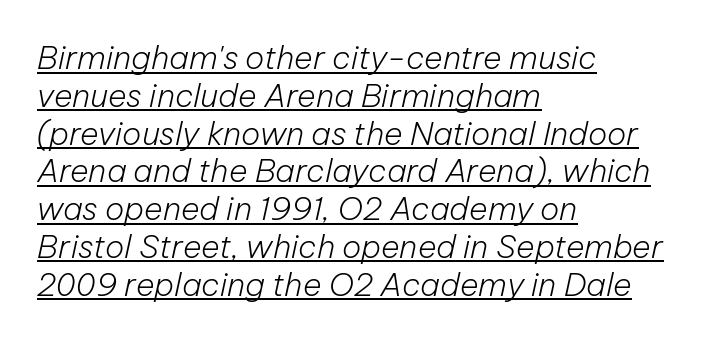
Q: Is the text bold? A: No.
Q: Is the text italic (slanted)? A: Yes, it leans right by about 12 degrees.
Q: Is the text underlined? A: Yes.
Q: How is the paragraph aligned? A: Left-aligned.
Q: Is the spacing between letters normal or unusually wide? A: Normal.
Q: Width (condensed, normal, or wide)? A: Normal.
Q: Stroke contrast? A: Low.
Q: x-height? A: Medium.
Q: Monospaced? A: No.
